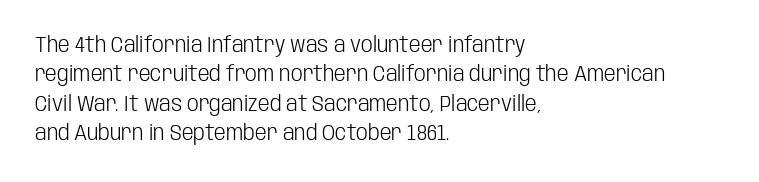
A clean baseline with only descenders dipping below it. If you drew a line through each stem, it would be perfectly vertical. Honestly, the row spacing looks completely unremarkable. Is this a heavy cut? Hardly; it is regular or lighter.
